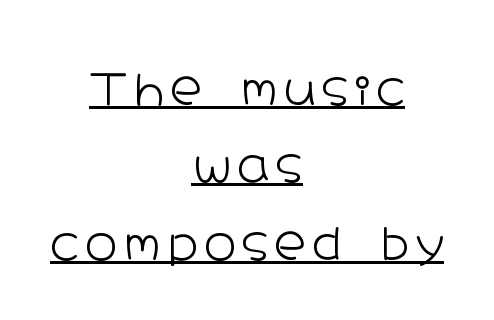
Q: Is the text bold? A: No.
Q: Is the text italic (slanted)? A: No, it is upright.
Q: Is the typeface a serif or a sans-serif typeface? A: Sans-serif.
Q: Is the text underlined? A: Yes.
Q: How is the paragraph aligned? A: Centered.
Q: Width (condensed, normal, or wide)? A: Wide.
Q: Stroke contrast? A: Low.
Q: x-height? A: Medium.
Q: Monospaced? A: No.
